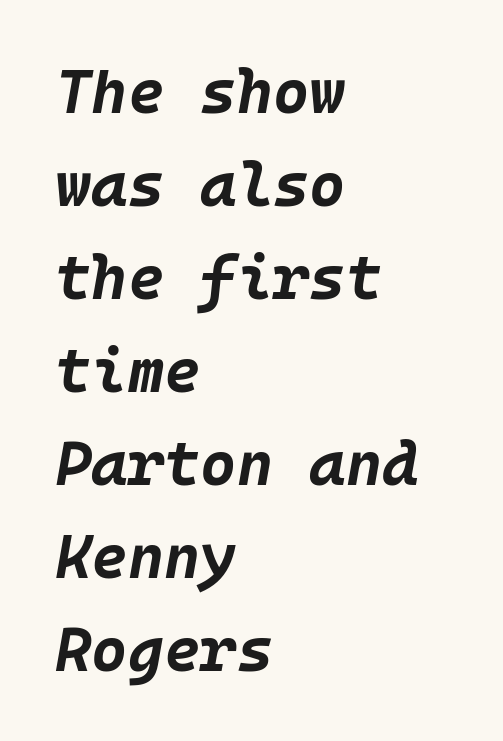
{"italic": "yes", "lean": "right", "slant_degrees": 10, "bold": "yes", "weight": "bold", "width": "normal", "stroke_contrast": "low", "x_height": "large", "underline": "no", "align": "left", "line_spacing": "normal", "line_spacing_ratio": 1.5, "letter_spacing": "normal", "letter_spacing_em": 0.0, "glyph_px": 62}
